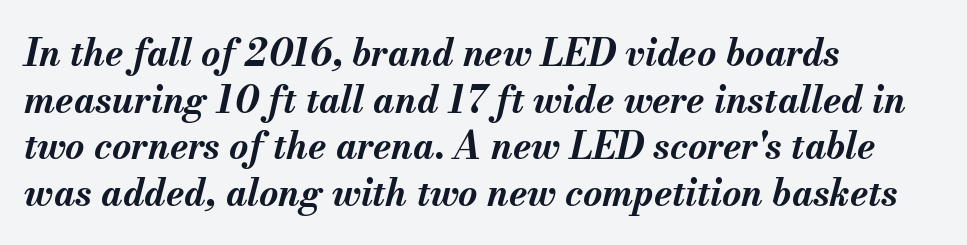
Casual observation: everything's shoved over to the left. The strip under each line holds only bare page. The letters are slanted; this is an italic face. This block has exactly the height ordinary leading produces.
